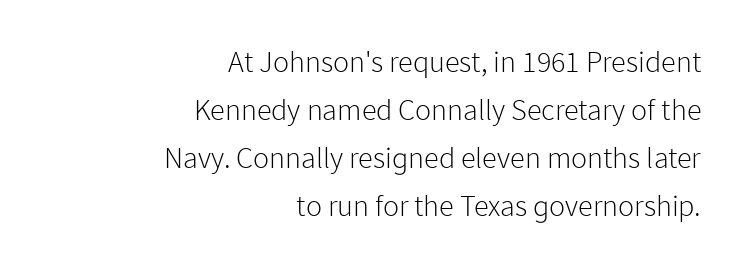
Q: Is the text bold? A: No.
Q: Is the text italic (slanted)? A: No, it is upright.
Q: Is the typeface a serif or a sans-serif typeface? A: Sans-serif.
Q: Is the text underlined? A: No.
Q: How is the paragraph aligned? A: Right-aligned.
Q: Is the spacing between letters normal or unusually wide? A: Normal.
Q: Is the spacing between lines tight, normal or loose? A: Normal.
Q: Width (condensed, normal, or wide)? A: Normal.
Q: Stroke contrast? A: Low.
Q: x-height? A: Medium.
Q: Monospaced? A: No.
